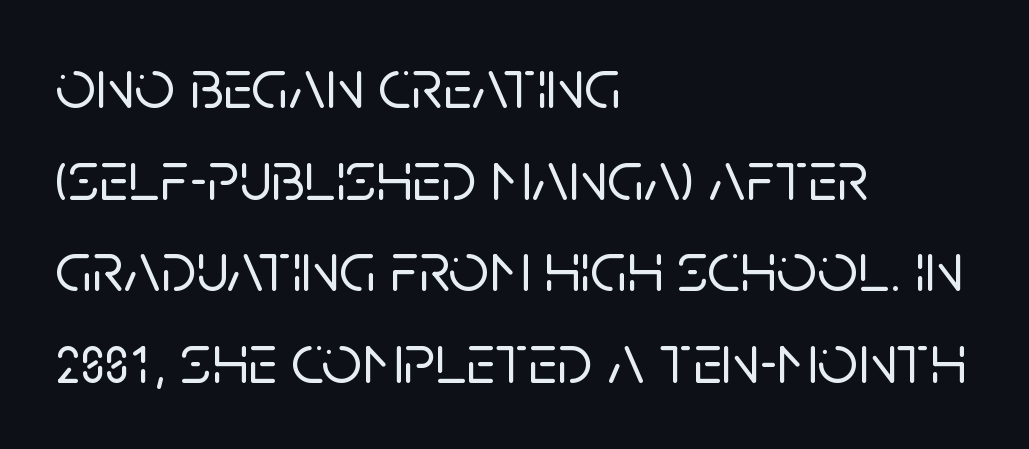
{"serif": "no", "italic": "no", "width": "normal", "stroke_contrast": "low", "x_height": "large", "monospaced": "no", "underline": "no", "align": "left", "line_spacing": "normal", "line_spacing_ratio": 1.29, "letter_spacing": "normal", "letter_spacing_em": 0.0, "glyph_px": 71}
